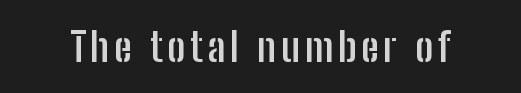
Here the designer chose a conventional face with non-uniform glyph widths. Check where the strokes stop: nothing finishes them off — pure sans. Bare-footed words on every line. Posture: vertical. Summary of weight: heavy, a full bold.
